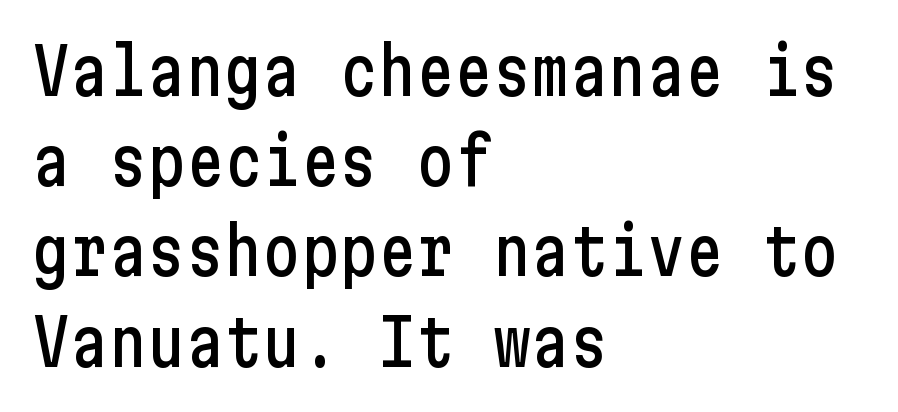
Q: Is the text italic (slanted)? A: No, it is upright.
Q: Is the typeface a serif or a sans-serif typeface? A: Sans-serif.
Q: Is the text underlined? A: No.
Q: How is the paragraph aligned? A: Left-aligned.
Q: Is the spacing between letters normal or unusually wide? A: Normal.
Q: Is the spacing between lines tight, normal or loose? A: Normal.
Q: Width (condensed, normal, or wide)? A: Condensed.
Q: Stroke contrast? A: Low.
Q: x-height? A: Medium.
